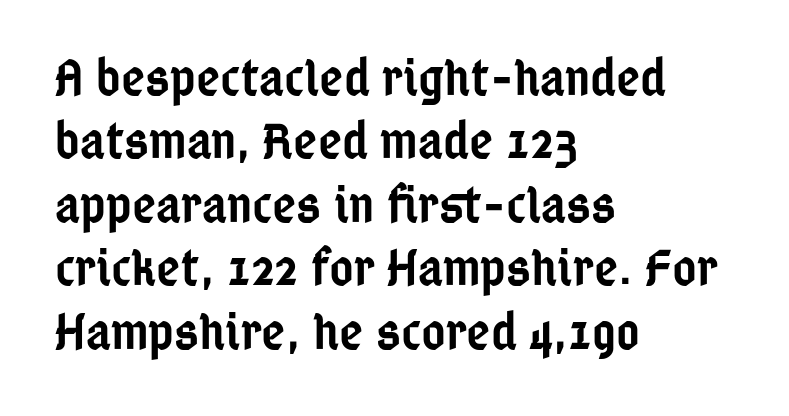
The image shows 52 px semibold, condensed sans-serif type, upright; set left-aligned, line spacing 1.22x, normal letter spacing, not underlined; low stroke contrast and a medium x-height.
